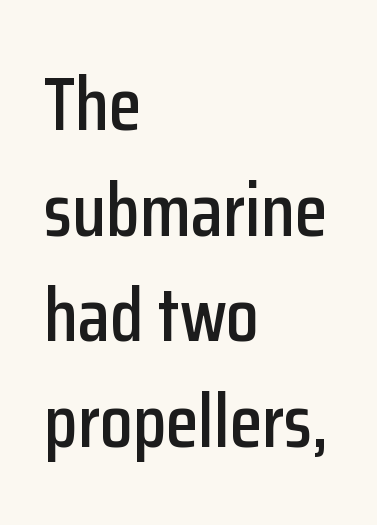
The image shows 75 px condensed sans-serif type, upright; set left-aligned, normal line spacing (1.41x), normal letter spacing, not underlined; low stroke contrast and a medium x-height.
